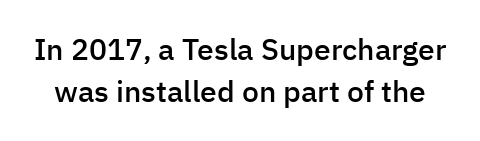
Q: Is the text bold? A: Semi-bold.
Q: Is the text italic (slanted)? A: No, it is upright.
Q: Is the typeface a serif or a sans-serif typeface? A: Sans-serif.
Q: Is the text underlined? A: No.
Q: Is the spacing between letters normal or unusually wide? A: Normal.
Q: Is the spacing between lines tight, normal or loose? A: Normal.
Q: Width (condensed, normal, or wide)? A: Normal.
Q: Stroke contrast? A: Low.
Q: x-height? A: Medium.
Q: Monospaced? A: No.
